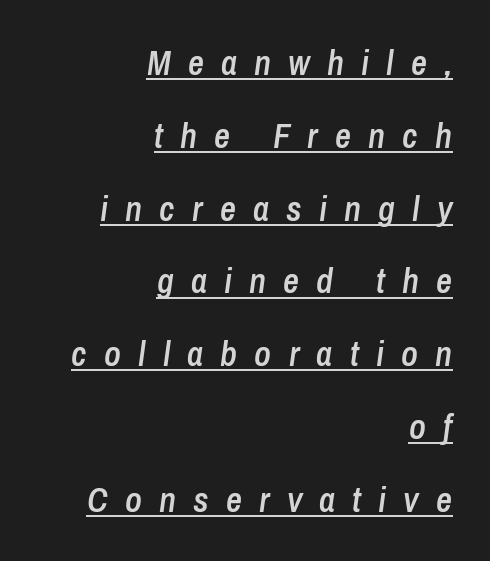
{"italic": "yes", "lean": "right", "slant_degrees": 8, "bold": "semi", "weight": "semibold", "width": "condensed", "stroke_contrast": "low", "x_height": "medium", "monospaced": "no", "underline": "yes", "align": "right", "line_spacing": "loose", "line_spacing_ratio": 2.08, "letter_spacing": "wide", "letter_spacing_em": 0.49, "glyph_px": 35}
